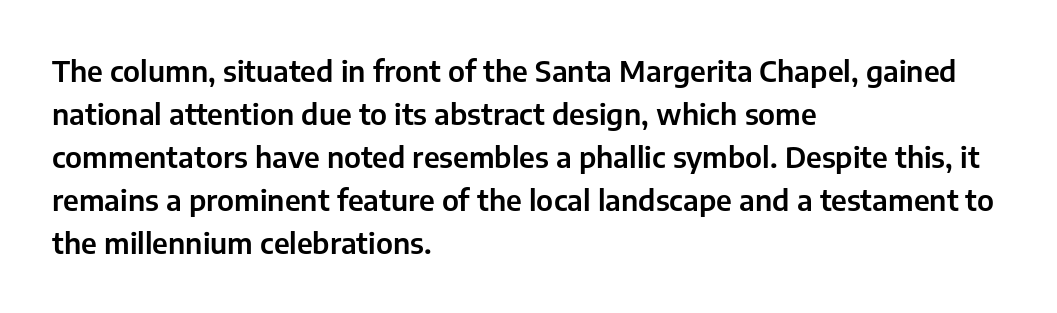
The image shows 29 px sans-serif type, upright; set left-aligned, normal line spacing (1.48x), normal letter spacing, not underlined; low stroke contrast and a medium x-height.
